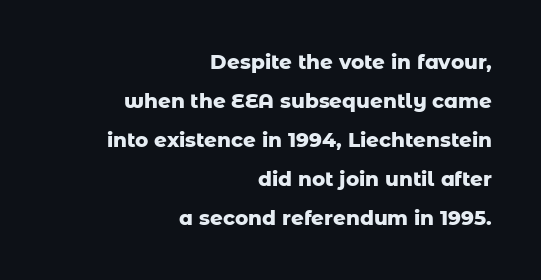
{"italic": "no", "bold": "yes", "underline": "no", "align": "right", "line_spacing": "loose", "line_spacing_ratio": 1.95, "letter_spacing": "normal", "letter_spacing_em": 0.0, "glyph_px": 20}
